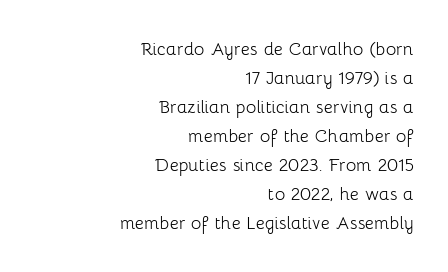
Q: Is the text bold? A: No.
Q: Is the text italic (slanted)? A: No, it is upright.
Q: Is the text underlined? A: No.
Q: How is the paragraph aligned? A: Right-aligned.
Q: Is the spacing between letters normal or unusually wide? A: Normal.
Q: Is the spacing between lines tight, normal or loose? A: Normal.
